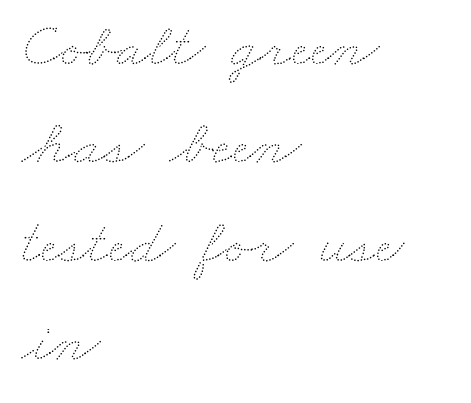
{"bold": "no", "weight": "thin", "width": "wide", "stroke_contrast": "medium", "x_height": "small", "monospaced": "no", "underline": "no", "align": "left", "line_spacing": "normal", "line_spacing_ratio": 1.56, "letter_spacing": "normal", "letter_spacing_em": 0.0, "glyph_px": 63}
